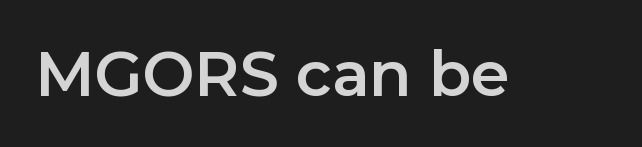
Q: Is the text italic (slanted)? A: No, it is upright.
Q: Is the typeface a serif or a sans-serif typeface? A: Sans-serif.
Q: Is the text underlined? A: No.
Q: Is the spacing between letters normal or unusually wide? A: Normal.
Q: Width (condensed, normal, or wide)? A: Normal.
Q: Stroke contrast? A: Low.
Q: x-height? A: Medium.
Q: Monospaced? A: No.
